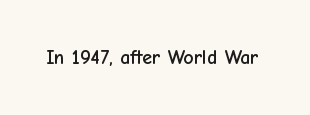
{"italic": "no", "underline": "no", "letter_spacing": "normal", "letter_spacing_em": 0.0, "glyph_px": 20}
